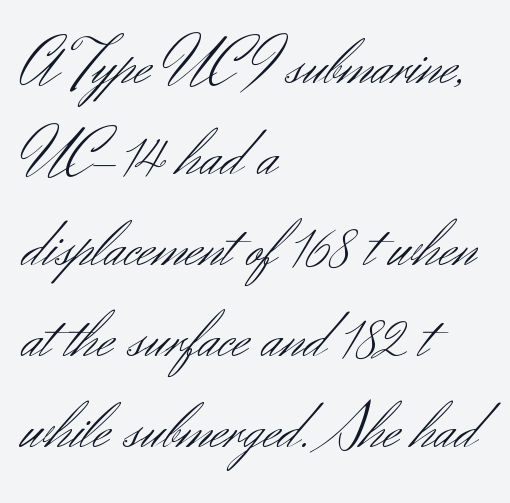
{"serif": "no", "bold": "no", "weight": "light", "width": "normal", "stroke_contrast": "medium", "x_height": "small", "monospaced": "no", "underline": "no", "align": "left", "line_spacing": "normal", "line_spacing_ratio": 1.36, "letter_spacing": "normal", "letter_spacing_em": 0.0, "glyph_px": 67}
